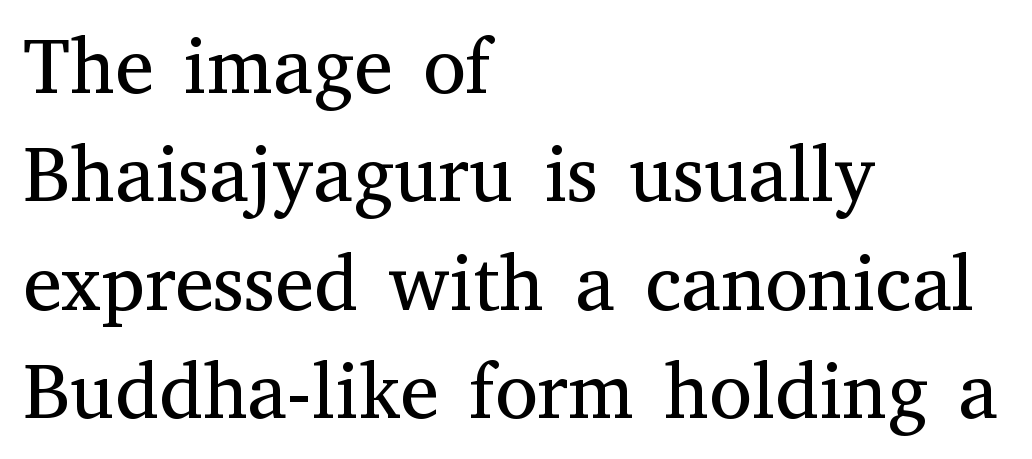
The image shows 78 px regular-weight serif type, upright; set left-aligned, normal line spacing (1.39x), normal letter spacing, not underlined; medium stroke contrast and a medium x-height.
